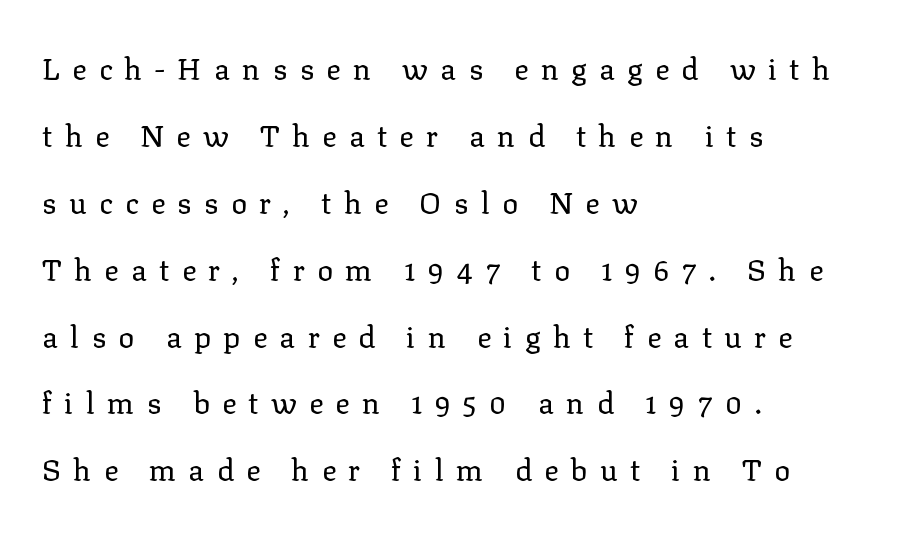
Short and long lines alike share a common starting point at left. The face used here is seriffed, in the tradition of book romans. Rule under the text: the space is simply empty. Caption: expanded tracking, letters set apart. Widely set lines give the paragraph a tall, airy silhouette. Italic? Not at all — the glyphs are vertical.
